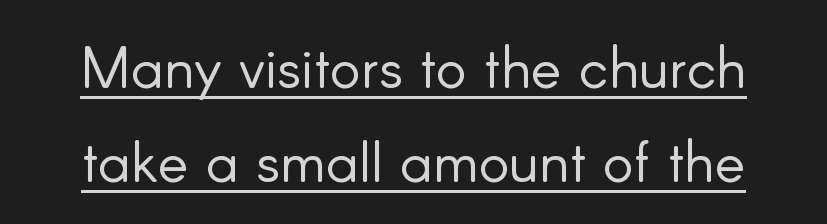
The image shows 58 px light sans-serif type, upright; set normal line spacing (1.62x), normal letter spacing, underlined; low stroke contrast and a small x-height.
